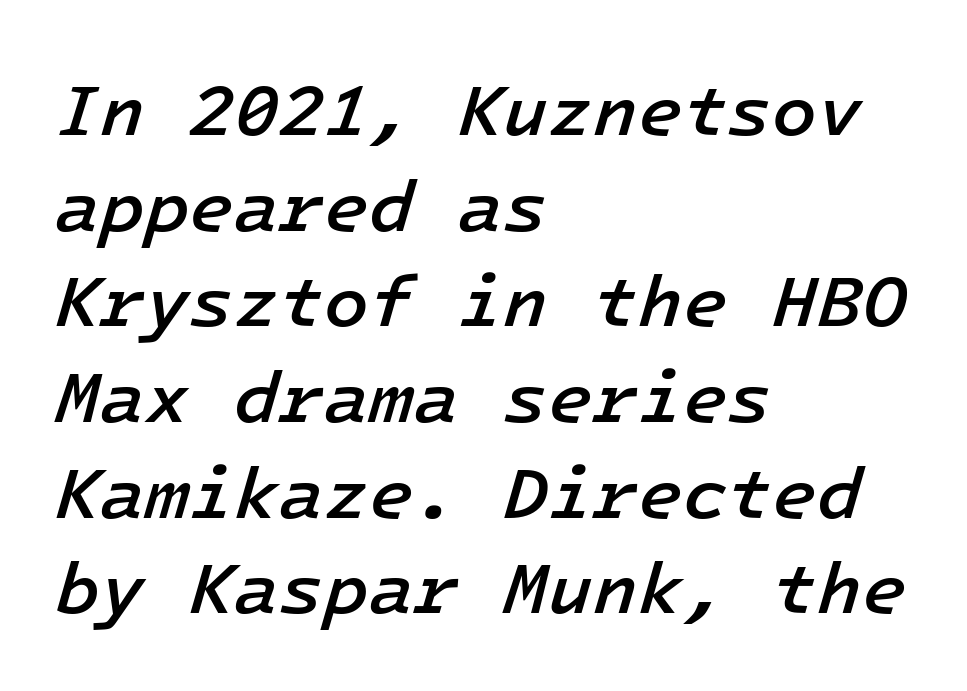
The image shows 73 px semibold type, italic (leaning right), monospaced; set left-aligned, normal line spacing (1.31x), normal letter spacing, not underlined; low stroke contrast and a medium x-height.
